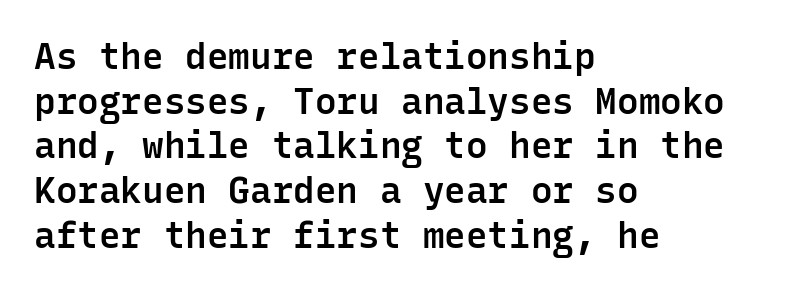
{"serif": "no", "italic": "no", "bold": "semi", "weight": "semibold", "width": "normal", "stroke_contrast": "low", "x_height": "medium", "monospaced": "yes", "underline": "no", "align": "left", "line_spacing_ratio": 1.24, "letter_spacing": "normal", "letter_spacing_em": 0.0, "glyph_px": 36}
